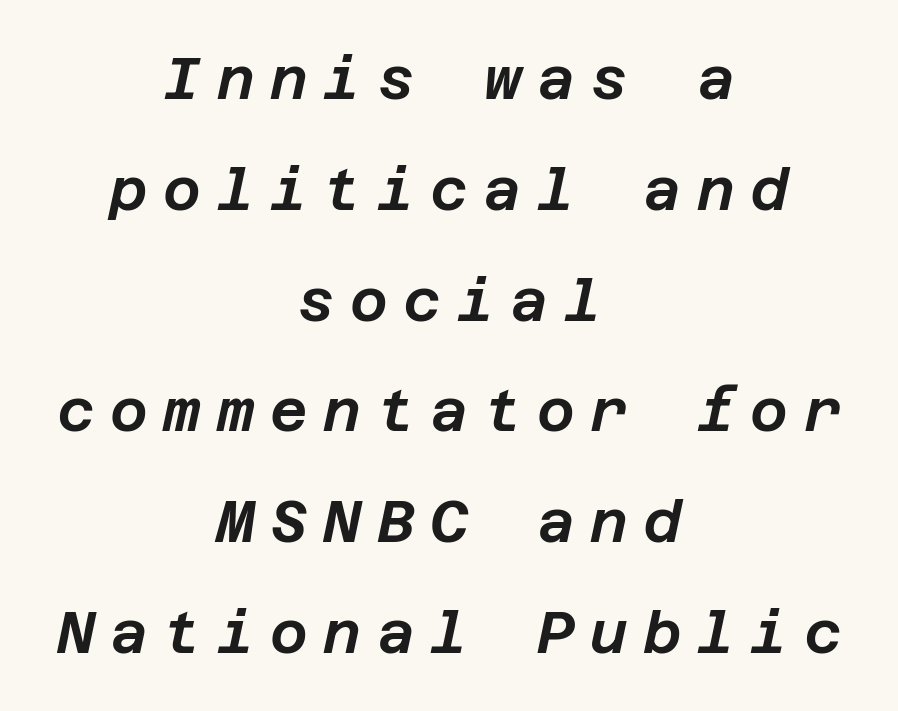
The image shows 58 px text type, italic (leaning right); set centered, loose line spacing (1.91x), unusually wide letter spacing (+0.27 em), not underlined; low stroke contrast and a large x-height.
